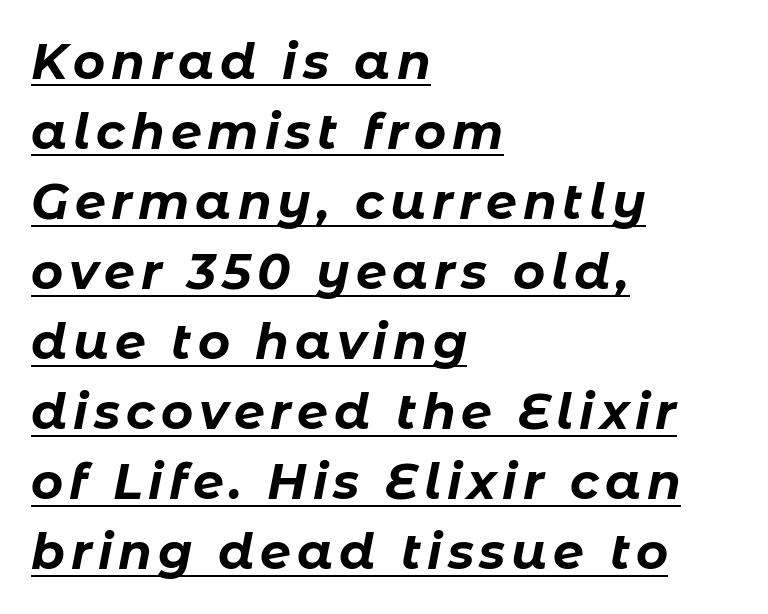
The face used here appears with an underline applied. Varying glyph widths throughout — classic text-font behaviour. Italic? Definitely — the glyphs are oblique. The face used here has the dense, thick strokes of a bold. Alignment: flush left.
